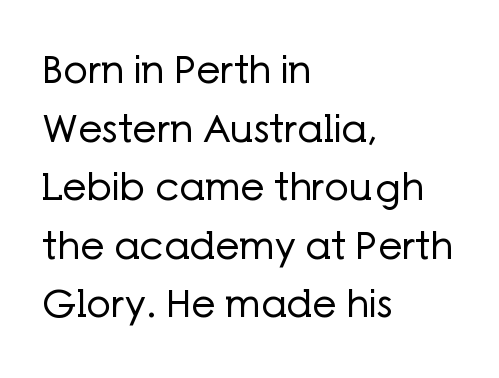
Q: Is the text bold? A: No.
Q: Is the text italic (slanted)? A: No, it is upright.
Q: Is the typeface a serif or a sans-serif typeface? A: Sans-serif.
Q: Is the text underlined? A: No.
Q: How is the paragraph aligned? A: Left-aligned.
Q: Is the spacing between letters normal or unusually wide? A: Normal.
Q: Is the spacing between lines tight, normal or loose? A: Normal.
Q: Width (condensed, normal, or wide)? A: Normal.
Q: Stroke contrast? A: Low.
Q: x-height? A: Medium.
Q: Monospaced? A: No.
